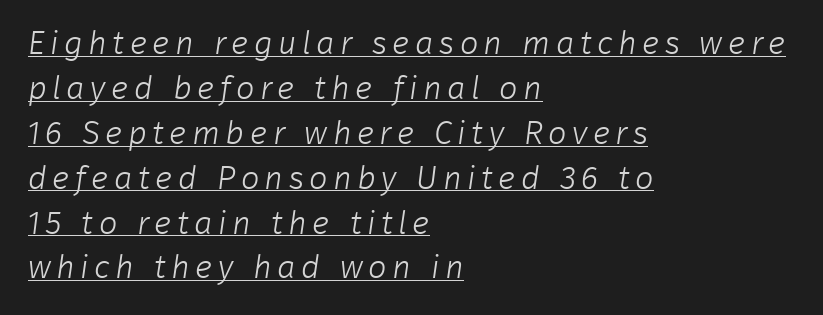
Is the stroke heavy? The answer is a plain regular-or-lighter. The setting favours the left margin, as ordinary paragraphs usually do. Honestly, the row spacing looks completely unremarkable. Students, observe the line beneath the letters — that is underlining.
